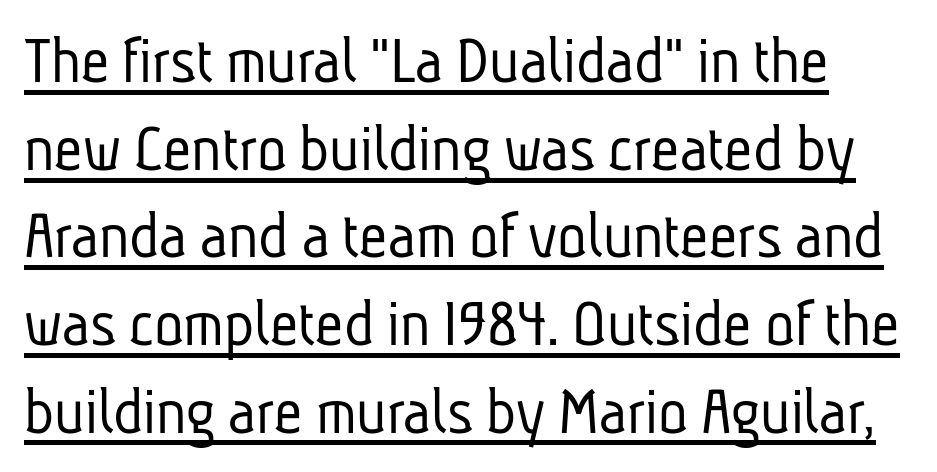
{"serif": "no", "bold": "no", "weight": "light", "width": "condensed", "stroke_contrast": "low", "x_height": "medium", "monospaced": "no", "underline": "yes", "line_spacing": "normal", "line_spacing_ratio": 1.27, "letter_spacing": "normal", "letter_spacing_em": 0.0, "glyph_px": 69}
